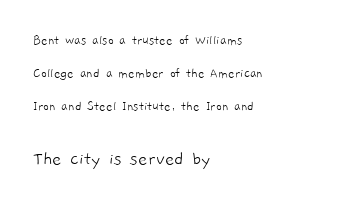
{"bold": "no", "underline": "no", "align": "left", "line_spacing": "loose", "line_spacing_ratio": 2.35, "letter_spacing": "normal", "letter_spacing_em": 0.0, "larger_block": "second", "size_ratio": 1.43, "glyph_px": 20}
